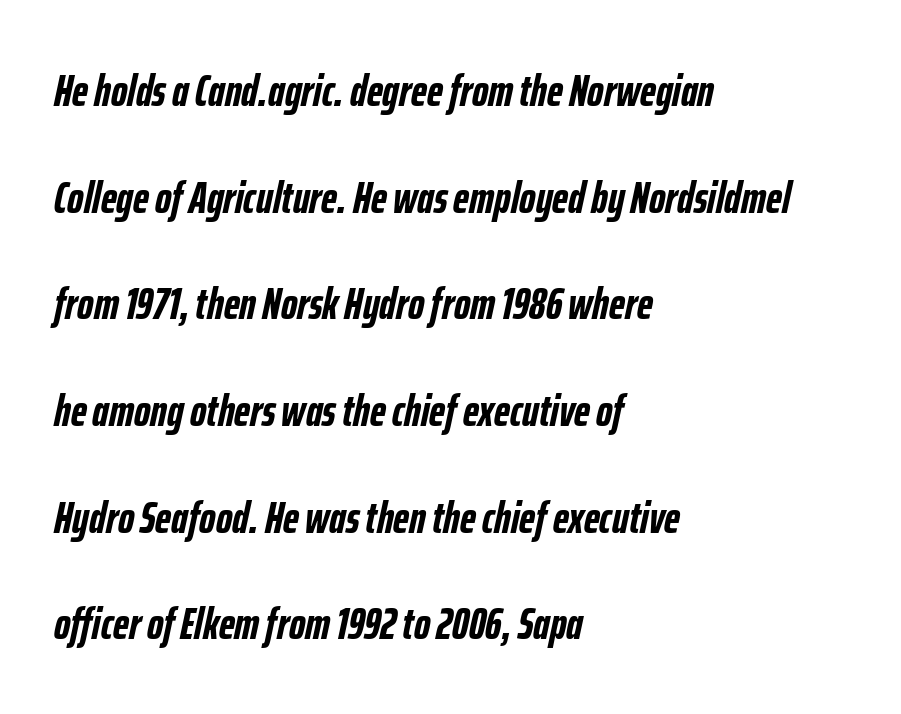
Q: Is the text bold? A: Yes.
Q: Is the text italic (slanted)? A: Yes, it leans right by about 12 degrees.
Q: Is the text underlined? A: No.
Q: How is the paragraph aligned? A: Left-aligned.
Q: Is the spacing between letters normal or unusually wide? A: Normal.
Q: Is the spacing between lines tight, normal or loose? A: Loose.
Q: Width (condensed, normal, or wide)? A: Condensed.
Q: Stroke contrast? A: Low.
Q: x-height? A: Medium.
Q: Monospaced? A: No.
